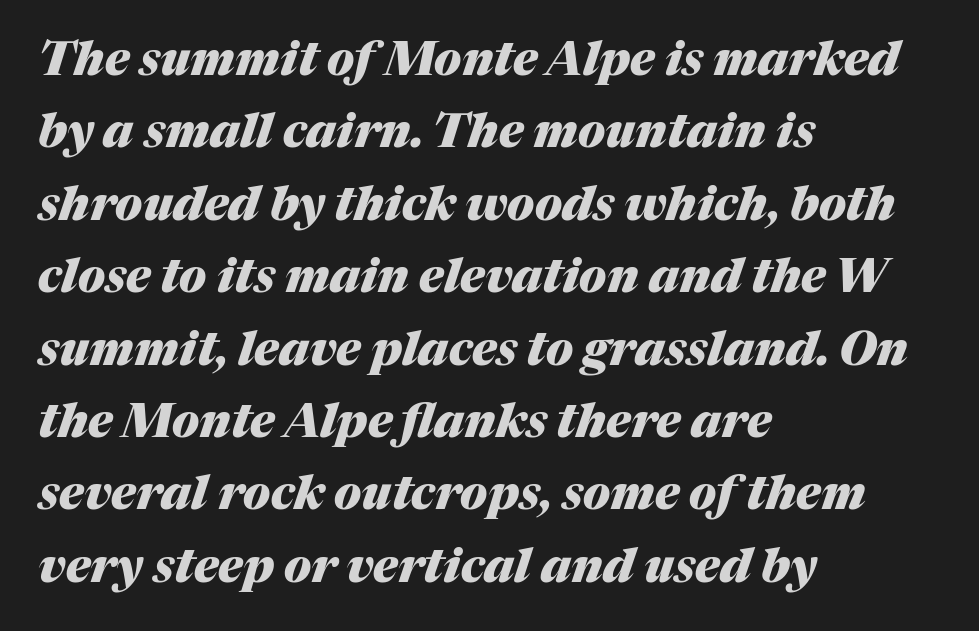
{"italic": "yes", "lean": "right", "slant_degrees": 17, "bold": "yes", "weight": "heavy", "width": "normal", "stroke_contrast": "medium", "x_height": "medium", "monospaced": "no", "underline": "no", "align": "left", "line_spacing": "normal", "line_spacing_ratio": 1.54, "letter_spacing": "normal", "letter_spacing_em": 0.0, "glyph_px": 47}
